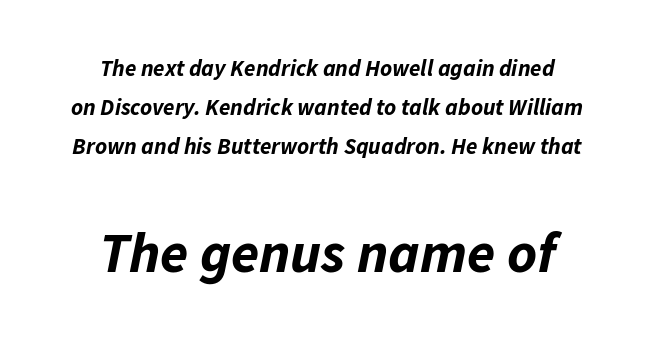
The image shows 57 px bold type, italic (leaning right); set centered, normal line spacing (1.69x), normal letter spacing, not underlined; the second (bottom) block is 2.48x larger; low stroke contrast and a medium x-height.
